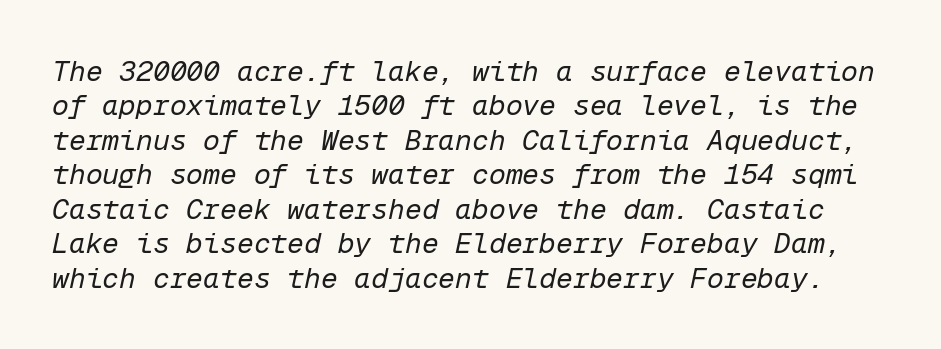
Q: Is the text bold? A: No.
Q: Is the text italic (slanted)? A: Yes, it leans right by about 12 degrees.
Q: Is the text underlined? A: No.
Q: Is the spacing between letters normal or unusually wide? A: Normal.
Q: Width (condensed, normal, or wide)? A: Normal.
Q: Stroke contrast? A: Low.
Q: x-height? A: Medium.
Q: Monospaced? A: Yes.
